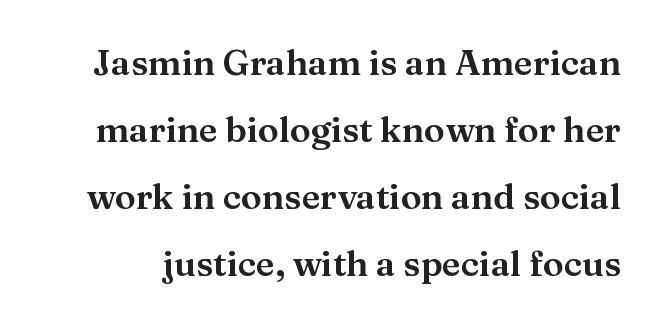
{"serif": "yes", "italic": "no", "width": "normal", "stroke_contrast": "medium", "x_height": "medium", "monospaced": "no", "underline": "no", "line_spacing": "loose", "line_spacing_ratio": 1.91, "letter_spacing": "normal", "letter_spacing_em": 0.0, "glyph_px": 35}
